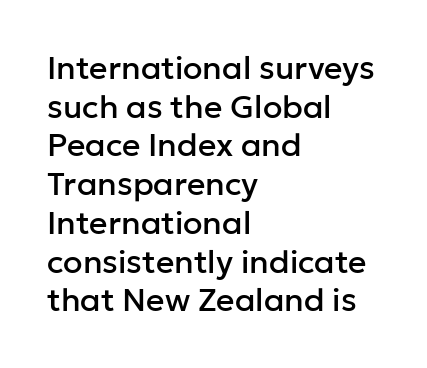
Caption: multi-line text, flush left, ragged right. These lines are rendered in a variable-pitch font. Examine the stroke ends and you'll find no serifs. A clean baseline with only descenders dipping below it. The horizontal fit of the characters is conventional and even.
